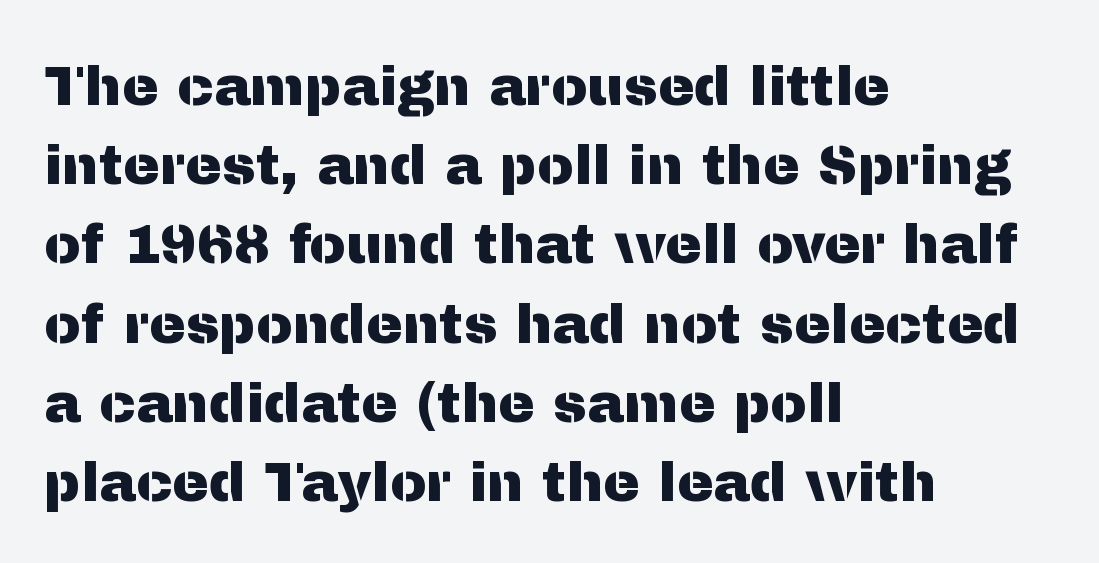
{"serif": "no", "italic": "no", "width": "normal", "stroke_contrast": "medium", "x_height": "medium", "monospaced": "no", "underline": "no", "align": "left", "line_spacing": "normal", "line_spacing_ratio": 1.44, "letter_spacing": "normal", "letter_spacing_em": 0.0, "glyph_px": 55}
